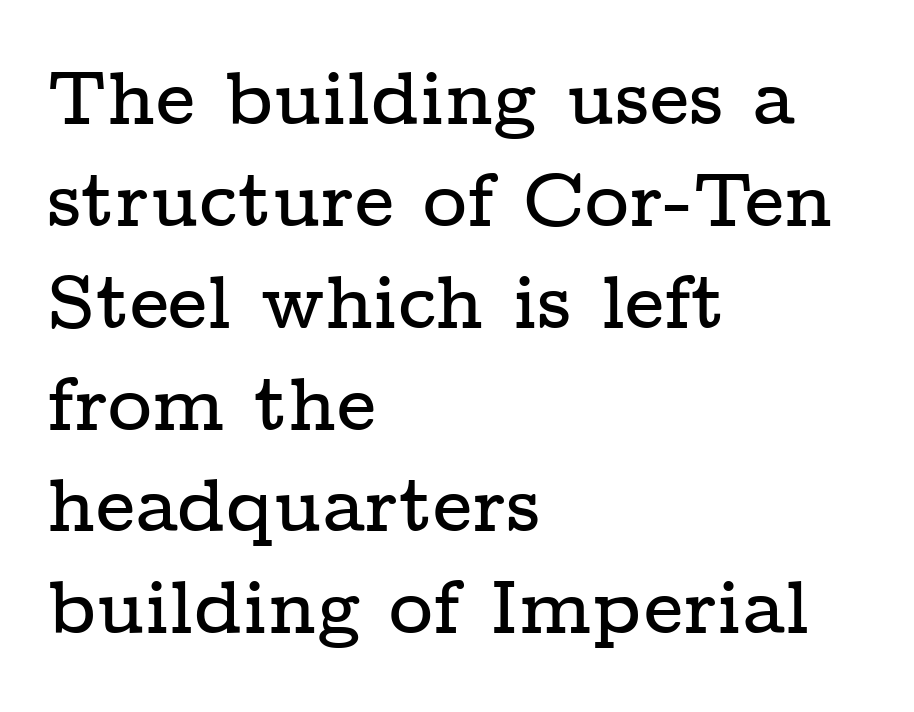
Unmarked baselines from the first word to the last. Look at the bottom of the vertical strokes: they flare into serifs here. Note the varied advance widths — an 'i' is clearly narrower than an 'm'. No extra tracking has been applied to these lines. Notice how descenders clear the ascenders below comfortably — that's standard leading. The text block is weighted toward the left margin, trailing off unevenly rightward.
